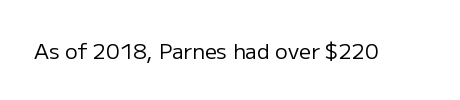
The image shows 21 px text type, upright; set normal letter spacing, not underlined.
